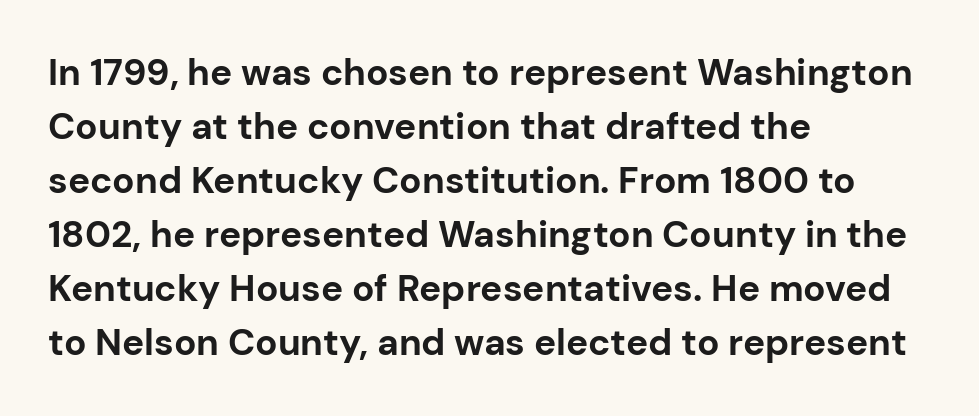
The image shows 37 px bold sans-serif type, upright; set left-aligned, normal line spacing (1.46x), normal letter spacing, not underlined; low stroke contrast and a medium x-height.
